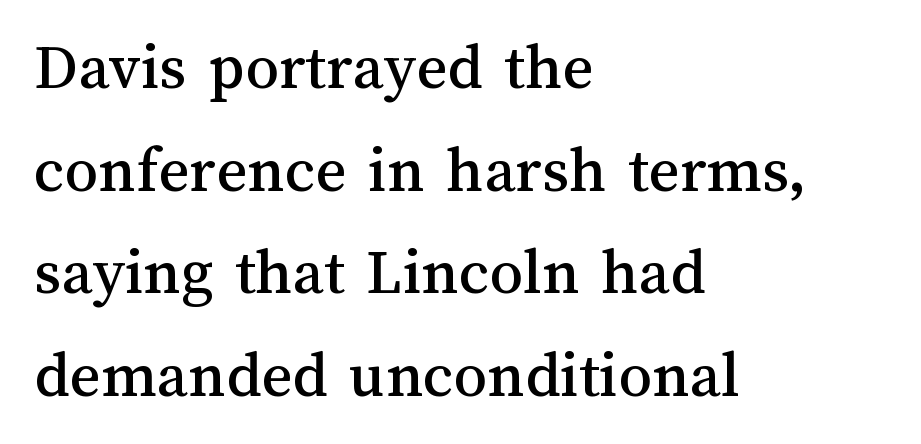
Q: Is the text italic (slanted)? A: No, it is upright.
Q: Is the text underlined? A: No.
Q: How is the paragraph aligned? A: Left-aligned.
Q: Is the spacing between letters normal or unusually wide? A: Normal.
Q: Is the spacing between lines tight, normal or loose? A: Normal.
Q: Width (condensed, normal, or wide)? A: Normal.
Q: Stroke contrast? A: Medium.
Q: x-height? A: Medium.
Q: Monospaced? A: No.
